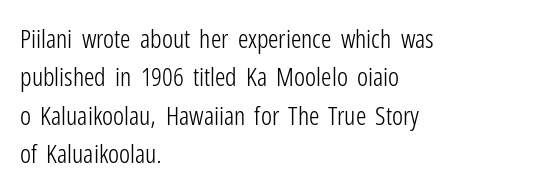
{"italic": "no", "bold": "no", "underline": "no", "align": "left", "line_spacing": "normal", "line_spacing_ratio": 1.48, "letter_spacing": "normal", "letter_spacing_em": 0.0, "glyph_px": 26}
